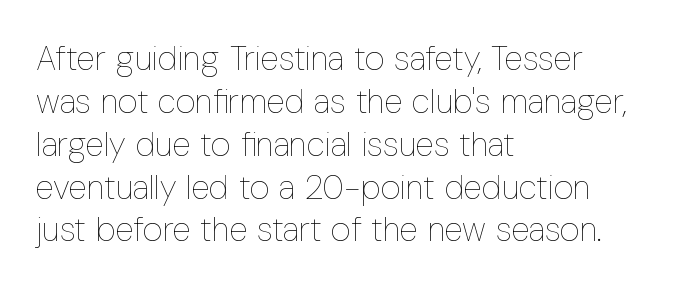
{"italic": "no", "bold": "no", "weight": "thin", "width": "condensed", "stroke_contrast": "low", "x_height": "medium", "monospaced": "no", "underline": "no", "align": "left", "line_spacing": "normal", "line_spacing_ratio": 1.26, "letter_spacing": "normal", "letter_spacing_em": 0.0, "glyph_px": 34}
